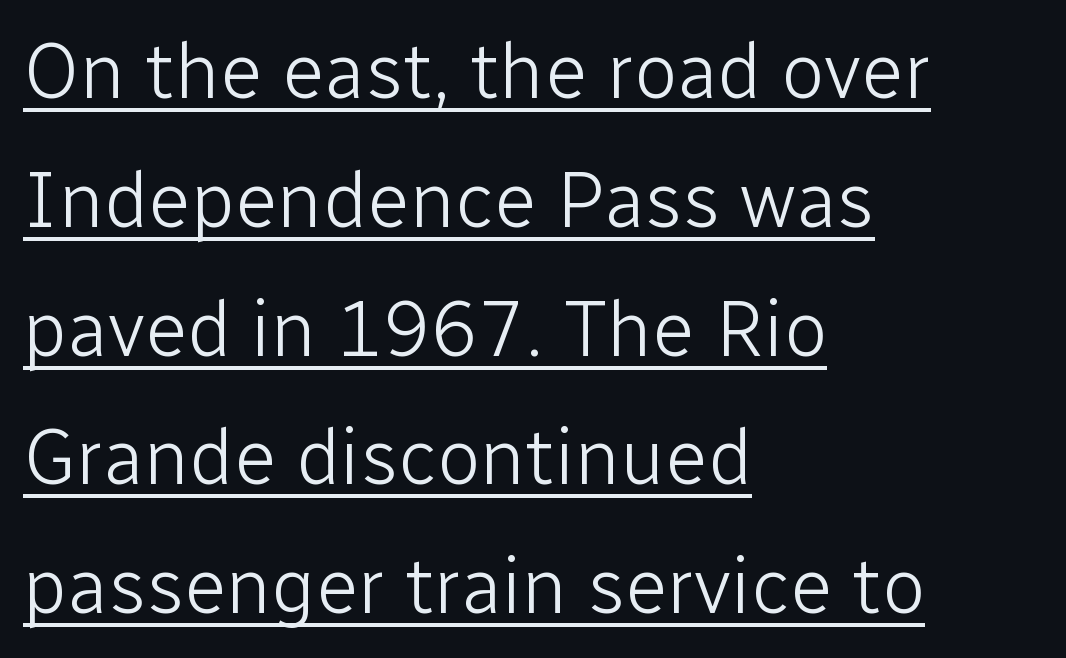
The image shows 79 px light sans-serif type, upright; set left-aligned, normal line spacing (1.63x), normal letter spacing, underlined; low stroke contrast and a medium x-height.
